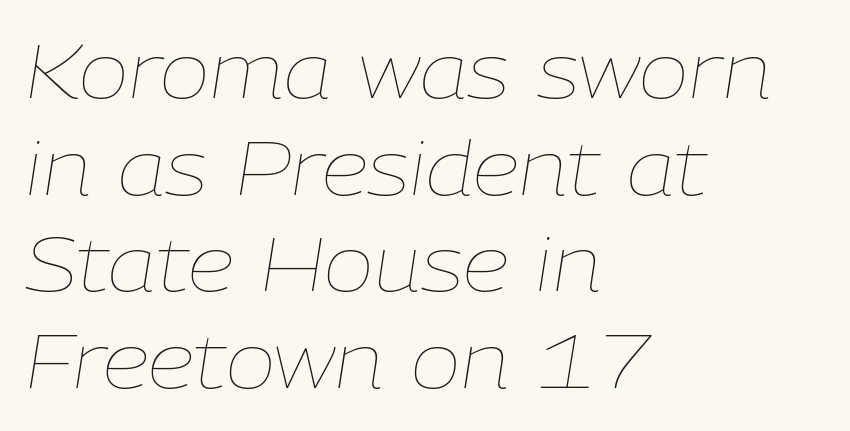
{"italic": "yes", "lean": "right", "slant_degrees": 9, "bold": "no", "weight": "thin", "width": "normal", "stroke_contrast": "low", "x_height": "medium", "monospaced": "no", "underline": "no", "align": "left", "line_spacing": "normal", "line_spacing_ratio": 1.29, "letter_spacing": "normal", "letter_spacing_em": 0.0, "glyph_px": 75}
